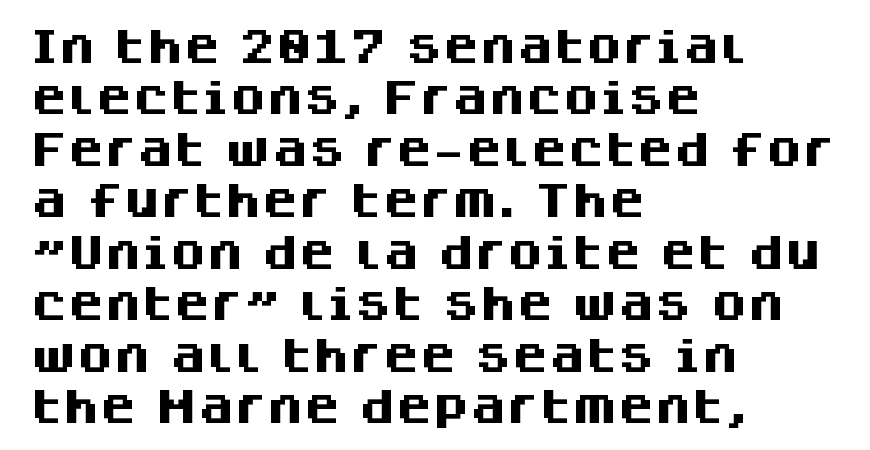
It's the straight-up-and-down kind of type. The lines are quadded left. Heavy-handed strokes throughout: this text is bold. You could call the tracking neutral — neither tight nor loose.
